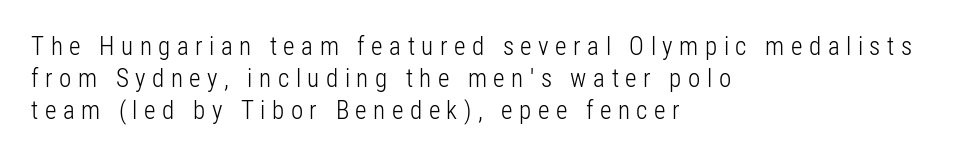
{"italic": "no", "bold": "no", "underline": "no", "align": "left", "line_spacing": "normal", "line_spacing_ratio": 1.28, "letter_spacing": "wide", "letter_spacing_em": 0.26, "glyph_px": 25}
